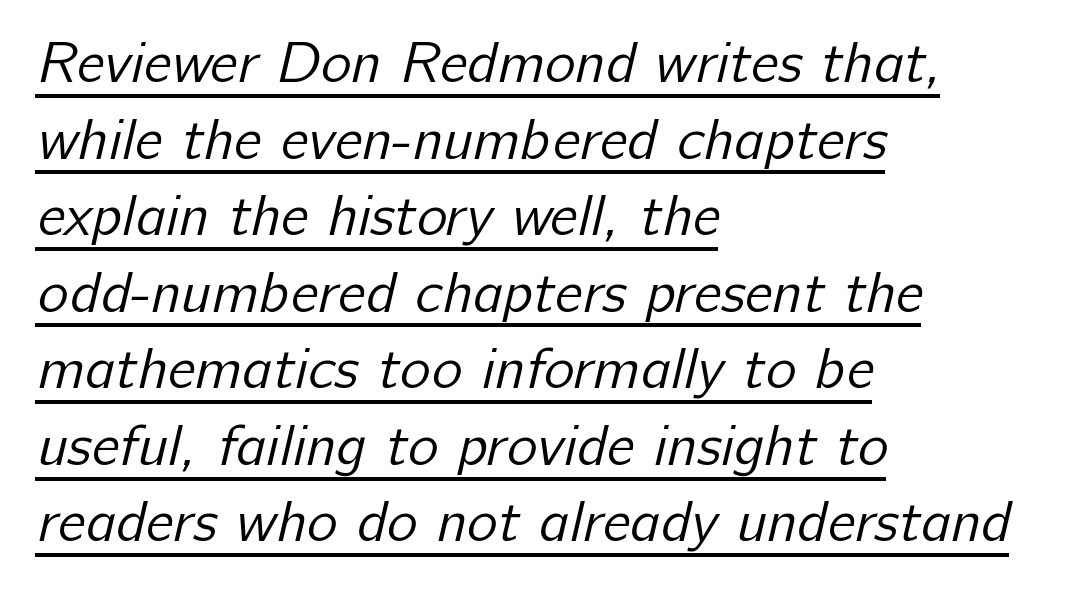
Q: Is the text bold? A: No.
Q: Is the typeface a serif or a sans-serif typeface? A: Sans-serif.
Q: Is the text underlined? A: Yes.
Q: How is the paragraph aligned? A: Left-aligned.
Q: Is the spacing between letters normal or unusually wide? A: Normal.
Q: Is the spacing between lines tight, normal or loose? A: Normal.
Q: Width (condensed, normal, or wide)? A: Normal.
Q: Stroke contrast? A: Low.
Q: x-height? A: Medium.
Q: Monospaced? A: No.
